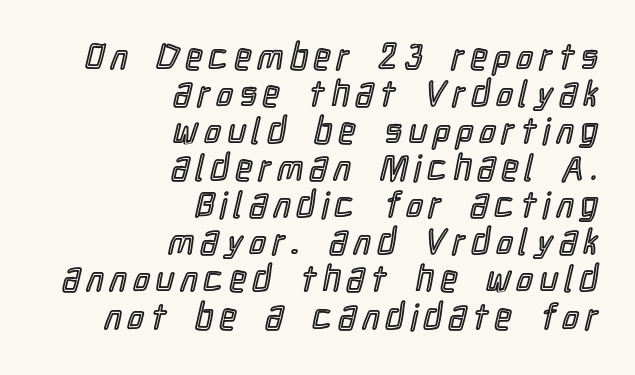
How would I describe the line gaps? Narrow and economical. Horizontal alignment here is rightward, an uncommon choice for prose. Varying glyph widths throughout — classic text-font behaviour. Honestly, there is no underline to notice here at all.
